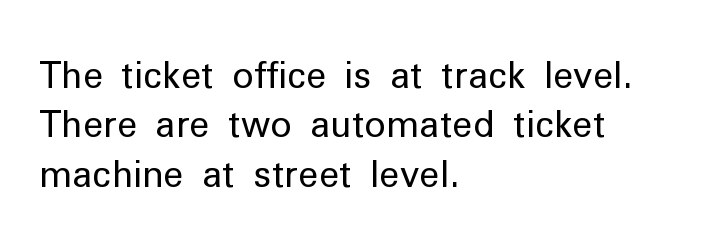
Summary of weight: not heavy and not bold. The passage shown has conventional tracking throughout. Short and long lines alike share a common starting point at left. Type style note: lacks serifs. The rendering uses natural spacing where letterforms have individual widths. The typography opts for an upright posture over an oblique one.
